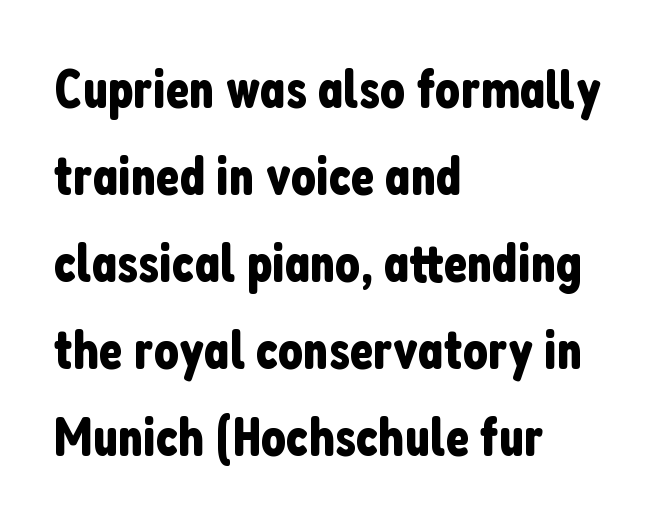
Do the letters lean? They stand straight. The setting favours the left margin, as ordinary paragraphs usually do. Glyph-to-glyph distance matches everyday printed text. Proportional: the letters do not fall into vertical columns.
